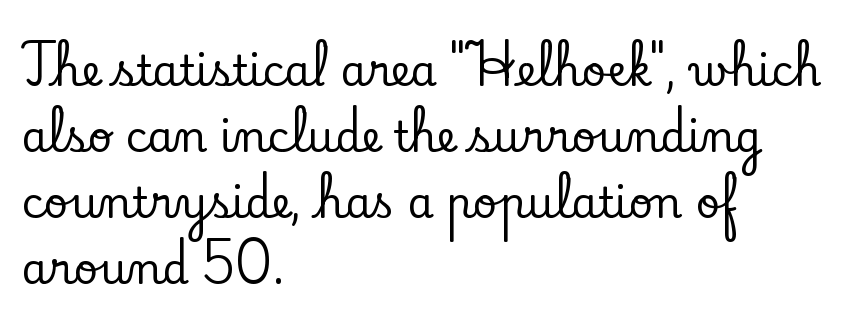
The image shows 42 px serif type, upright; set left-aligned, normal line spacing (1.57x), normal letter spacing, not underlined; low stroke contrast and a small x-height.
